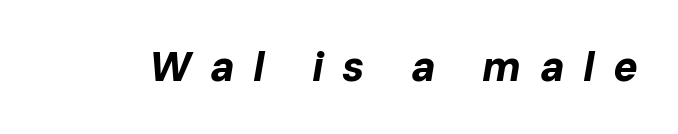
Display-style spreading of the glyphs; the letterfit is very open. Characters are canted at an angle relative to the baseline's perpendicular. This sample has the flowing, uneven cadence of proportional lettering. Descenders hang freely into open space.
